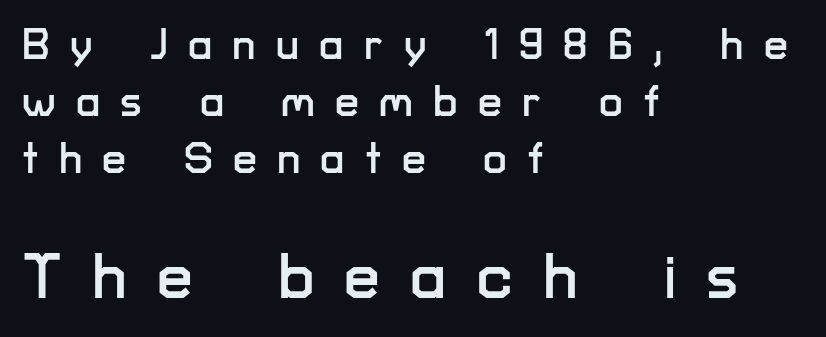
Caption: expanded tracking, letters set apart. Each new line begins a customary step beneath the previous one. When letters stand straight like this, we call the style roman or upright. Casual observation: everything's shoved over to the left. Font category for this specimen: sans-serif. The letters advance in unequal steps, a hallmark of proportional type.
